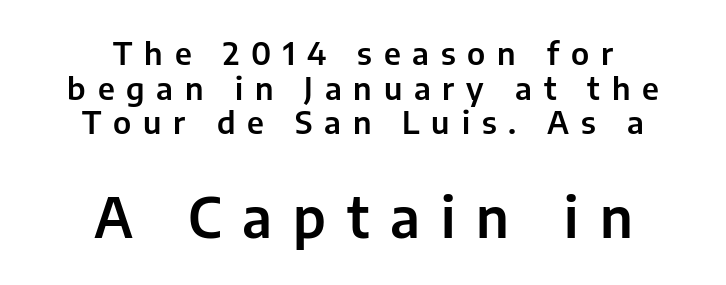
{"serif": "no", "italic": "no", "width": "normal", "stroke_contrast": "low", "x_height": "medium", "monospaced": "no", "underline": "no", "align": "center", "line_spacing": "tight", "line_spacing_ratio": 1.12, "letter_spacing": "wide", "letter_spacing_em": 0.38, "larger_block": "second", "size_ratio": 1.77, "glyph_px": 55}
